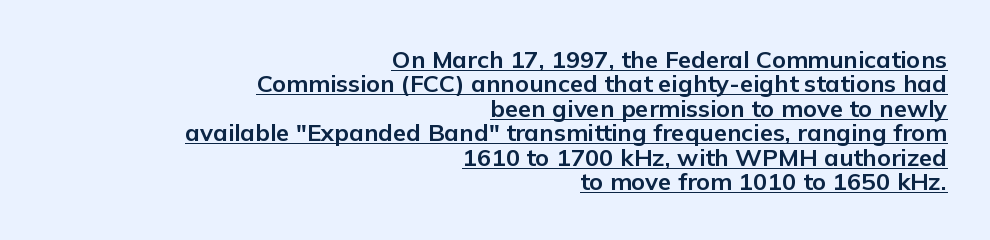
Q: Is the text bold? A: Yes.
Q: Is the text italic (slanted)? A: No, it is upright.
Q: Is the text underlined? A: Yes.
Q: How is the paragraph aligned? A: Right-aligned.
Q: Is the spacing between letters normal or unusually wide? A: Normal.
Q: Is the spacing between lines tight, normal or loose? A: Tight.
